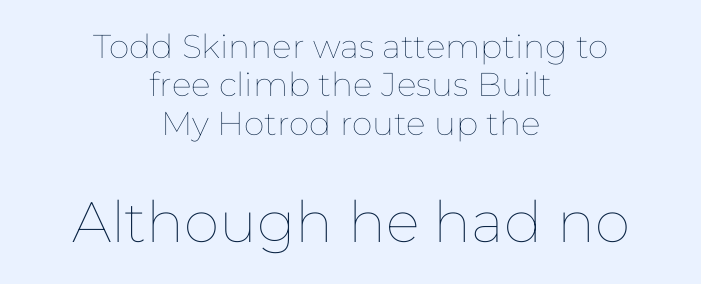
Each letter keeps its own natural width here, so spacing adapts to shape. Teacher's note: observe the equal gaps on both sides — that is centered alignment. The face used here appears at its bigger size in the lower chunk. A roman cut, with each character standing at attention. Honestly, the letter spacing is just normal — you wouldn't notice it. Each stroke keeps to a modest, everyday thickness or less.
